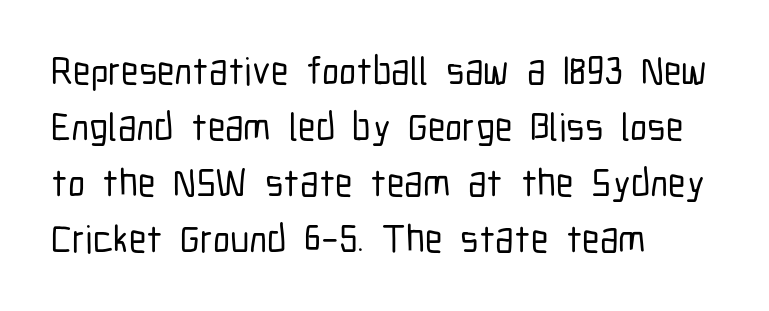
The image shows 39 px condensed sans-serif type, upright; set left-aligned, normal line spacing (1.44x), normal letter spacing, not underlined; low stroke contrast and a medium x-height.
